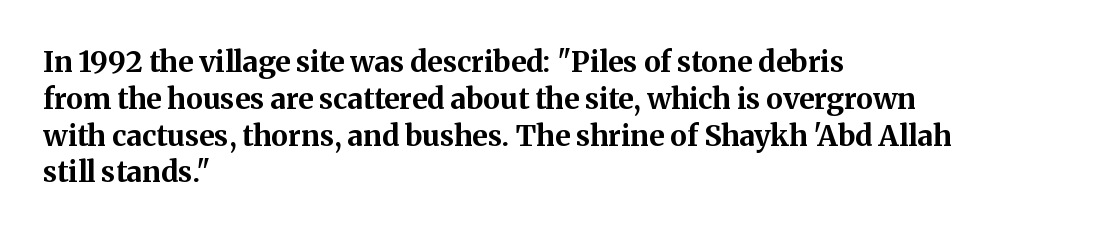
Q: Is the text bold? A: Yes.
Q: Is the text italic (slanted)? A: No, it is upright.
Q: Is the typeface a serif or a sans-serif typeface? A: Serif.
Q: Is the text underlined? A: No.
Q: How is the paragraph aligned? A: Left-aligned.
Q: Is the spacing between letters normal or unusually wide? A: Normal.
Q: Is the spacing between lines tight, normal or loose? A: Normal.
Q: Width (condensed, normal, or wide)? A: Normal.
Q: Stroke contrast? A: Medium.
Q: x-height? A: Medium.
Q: Monospaced? A: No.
